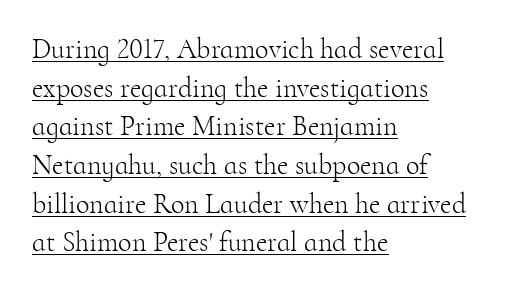
{"serif": "yes", "italic": "no", "bold": "no", "weight": "light", "width": "normal", "stroke_contrast": "high", "x_height": "small", "monospaced": "no", "underline": "yes", "align": "left", "line_spacing": "normal", "line_spacing_ratio": 1.38, "letter_spacing": "normal", "letter_spacing_em": 0.0, "glyph_px": 28}
